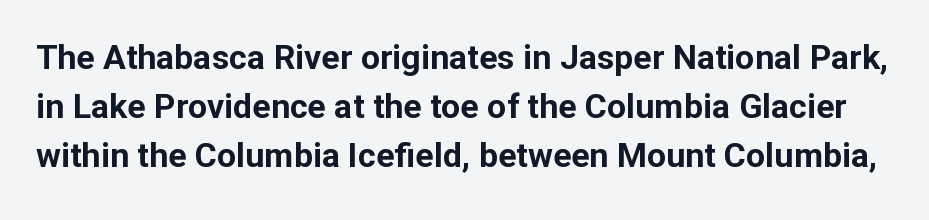
Q: Is the text bold? A: Yes.
Q: Is the text italic (slanted)? A: No, it is upright.
Q: Is the typeface a serif or a sans-serif typeface? A: Sans-serif.
Q: Is the text underlined? A: No.
Q: Is the spacing between letters normal or unusually wide? A: Normal.
Q: Is the spacing between lines tight, normal or loose? A: Normal.
Q: Width (condensed, normal, or wide)? A: Normal.
Q: Stroke contrast? A: Low.
Q: x-height? A: Medium.
Q: Monospaced? A: No.
